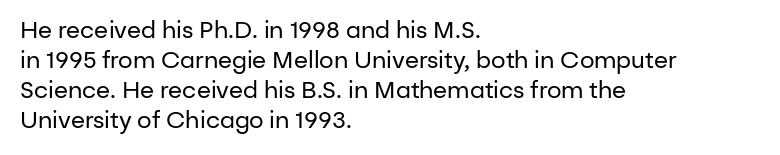
The image shows 23 px text type, upright; set left-aligned, normal line spacing (1.31x), normal letter spacing, not underlined.
